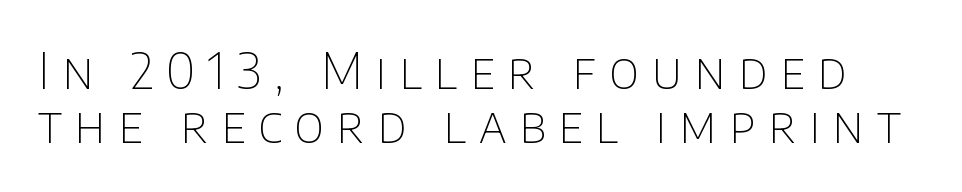
Q: Is the text bold? A: No.
Q: Is the text italic (slanted)? A: No, it is upright.
Q: Is the typeface a serif or a sans-serif typeface? A: Sans-serif.
Q: Is the text underlined? A: No.
Q: Is the spacing between letters normal or unusually wide? A: Unusually wide.
Q: Is the spacing between lines tight, normal or loose? A: Tight.
Q: Width (condensed, normal, or wide)? A: Normal.
Q: Stroke contrast? A: Low.
Q: x-height? A: Large.
Q: Monospaced? A: No.
